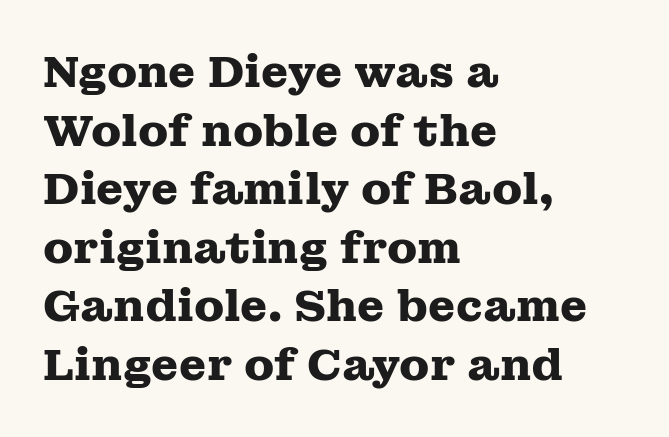
These lines are rendered in a variable-pitch font. Words float on clear page, feet unadorned. How heavy is the stroke? Heavy — this is a bold. Honestly, the letter spacing is just normal — you wouldn't notice it. The glyphs in this specimen are seriffed. Notice how the passage keeps a crisp vertical edge on the left only.
